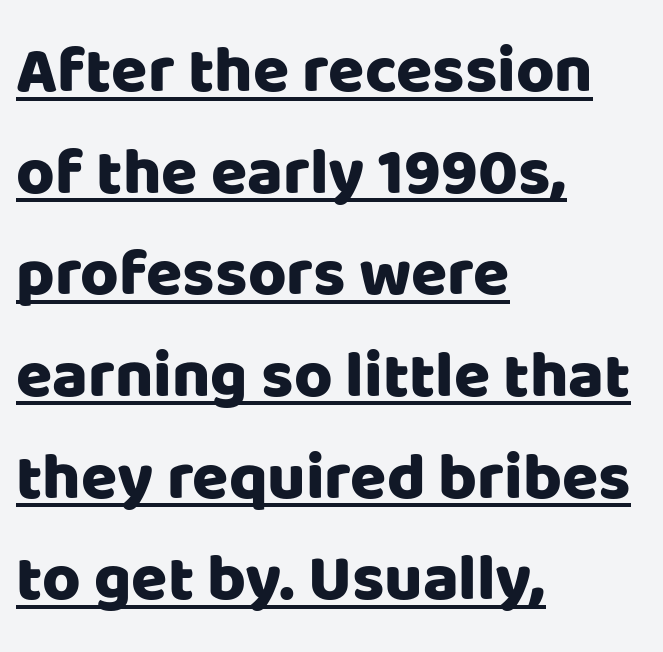
The image shows 66 px sans-serif type, upright; set left-aligned, normal line spacing (1.54x), normal letter spacing, underlined; low stroke contrast and a large x-height.
